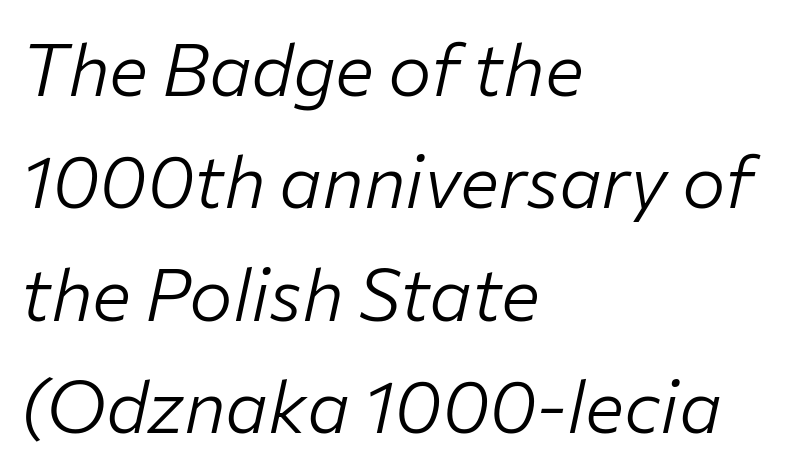
Weight: regular or lighter. Characters are canted at an angle relative to the baseline's perpendicular. The rendering uses natural spacing where letterforms have individual widths. Short and long lines alike share a common starting point at left. A clean baseline with only descenders dipping below it.
